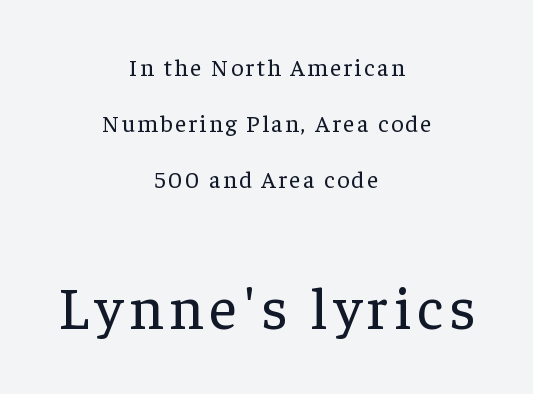
{"serif": "yes", "italic": "no", "bold": "no", "weight": "regular", "width": "normal", "stroke_contrast": "low", "x_height": "medium", "monospaced": "no", "underline": "no", "align": "center", "line_spacing": "loose", "line_spacing_ratio": 2.34, "larger_block": "second", "size_ratio": 2.5, "glyph_px": 60}
